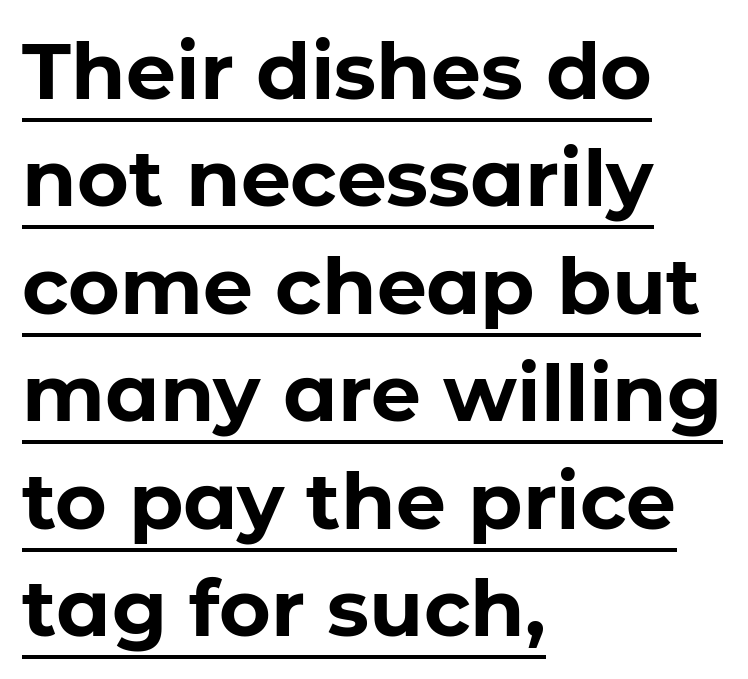
The image shows 79 px bold sans-serif type, upright; set left-aligned, normal line spacing (1.36x), normal letter spacing, underlined; low stroke contrast and a medium x-height.
